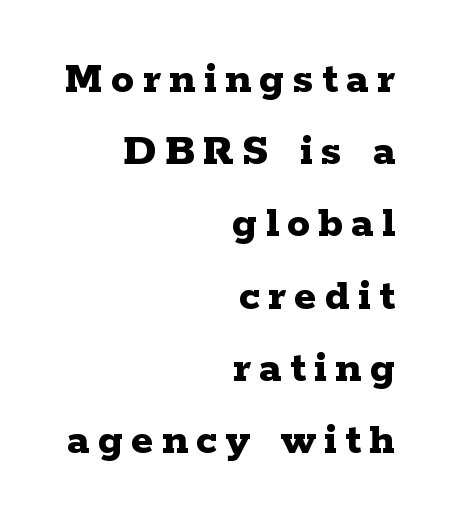
The image shows 46 px bold, wide serif type, upright; set right-aligned, normal line spacing (1.57x), not underlined; low stroke contrast and a medium x-height.
